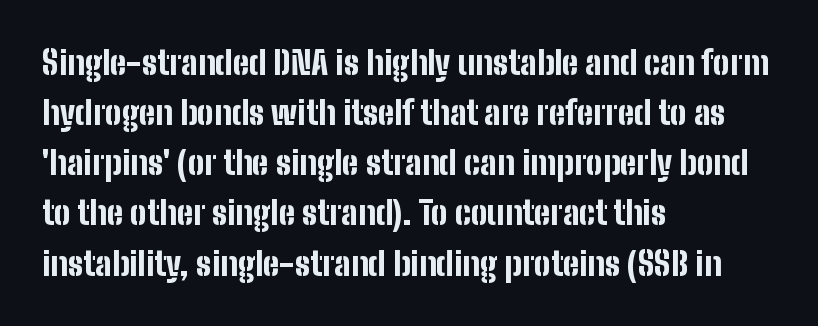
Weight check: bold — yes, fully. These lines were composed using upright roman letters. Anything drawn beneath the words? Only blank space. Regarding serifs, this sample does without them.
